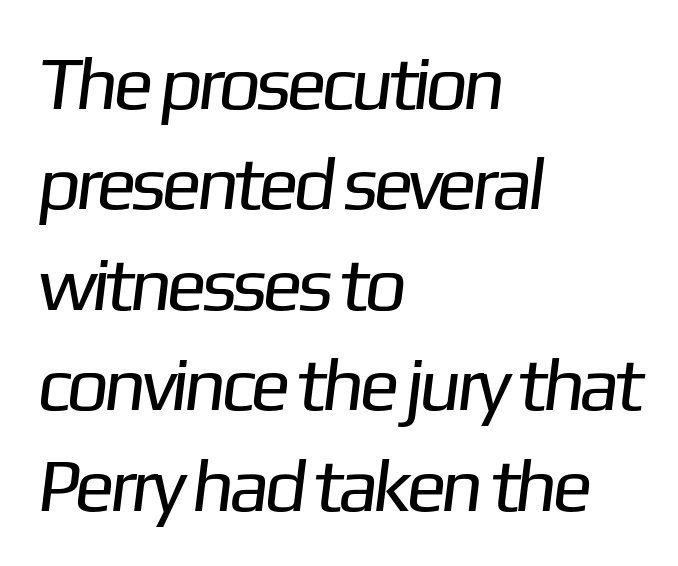
The designer went with a sans here, leaving each stem footless. What's the leading like? Ordinary, nothing unusual. The letters advance in unequal steps, a hallmark of proportional type. Each line starts at the same left margin while the right side varies. Beneath every word, the page is bare. Here the glyphs are tracked normally, forming tight word shapes.
